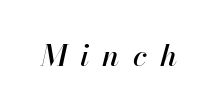
Q: Is the text italic (slanted)? A: Yes, it leans right by about 13 degrees.
Q: Is the text underlined? A: No.
Q: Is the spacing between letters normal or unusually wide? A: Unusually wide.
Q: Width (condensed, normal, or wide)? A: Normal.
Q: Stroke contrast? A: High.
Q: x-height? A: Small.
Q: Monospaced? A: No.
